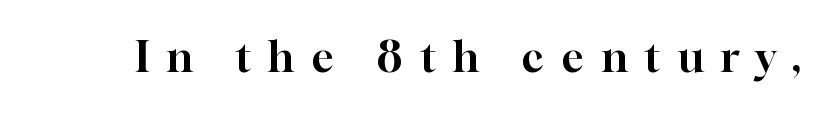
Q: Is the text italic (slanted)? A: No, it is upright.
Q: Is the typeface a serif or a sans-serif typeface? A: Serif.
Q: Is the text underlined? A: No.
Q: Is the spacing between letters normal or unusually wide? A: Unusually wide.
Q: Width (condensed, normal, or wide)? A: Normal.
Q: Stroke contrast? A: High.
Q: x-height? A: Medium.
Q: Monospaced? A: No.
